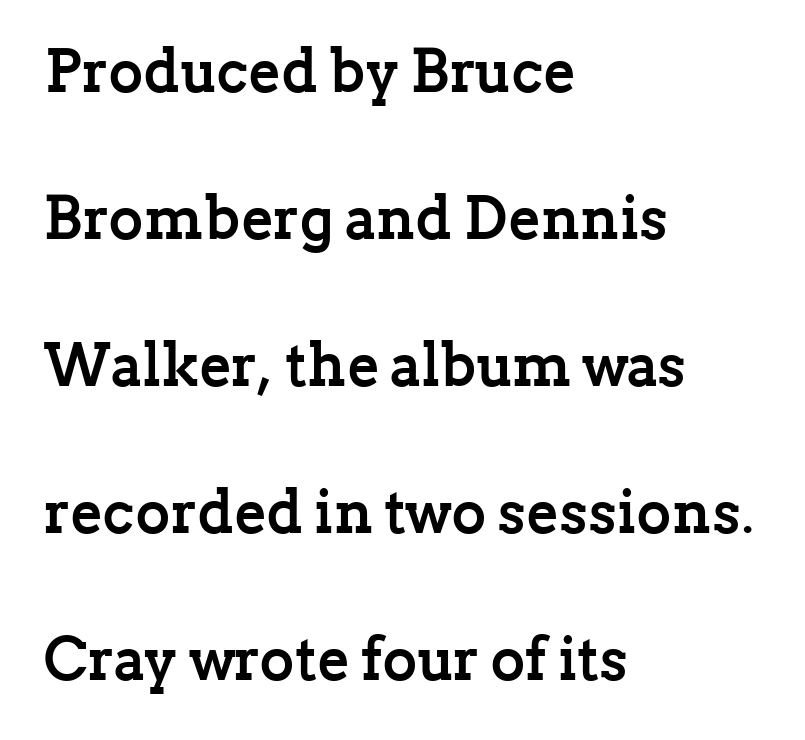
Q: Is the text bold? A: Yes.
Q: Is the text italic (slanted)? A: No, it is upright.
Q: Is the typeface a serif or a sans-serif typeface? A: Serif.
Q: Is the text underlined? A: No.
Q: How is the paragraph aligned? A: Left-aligned.
Q: Is the spacing between letters normal or unusually wide? A: Normal.
Q: Is the spacing between lines tight, normal or loose? A: Loose.
Q: Width (condensed, normal, or wide)? A: Normal.
Q: Stroke contrast? A: Low.
Q: x-height? A: Medium.
Q: Monospaced? A: No.
